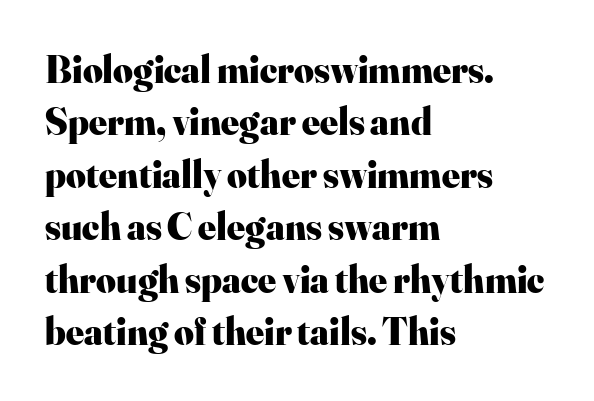
The image shows 38 px heavy serif type, upright; set left-aligned, normal line spacing (1.38x), normal letter spacing, not underlined; high stroke contrast and a small x-height.
